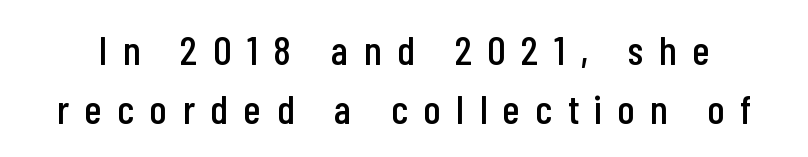
Q: Is the text italic (slanted)? A: No, it is upright.
Q: Is the typeface a serif or a sans-serif typeface? A: Sans-serif.
Q: Is the text underlined? A: No.
Q: Is the spacing between letters normal or unusually wide? A: Unusually wide.
Q: Is the spacing between lines tight, normal or loose? A: Normal.
Q: Width (condensed, normal, or wide)? A: Condensed.
Q: Stroke contrast? A: Low.
Q: x-height? A: Medium.
Q: Monospaced? A: No.
